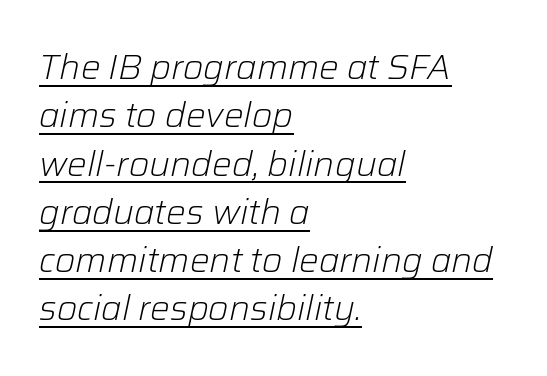
The image shows 35 px light type, italic (leaning right); set left-aligned, normal line spacing (1.38x), normal letter spacing, underlined; low stroke contrast and a medium x-height.
